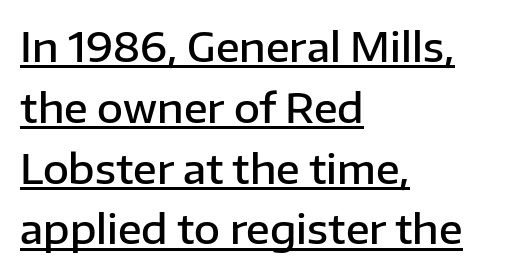
Q: Is the text bold? A: Semi-bold.
Q: Is the text italic (slanted)? A: No, it is upright.
Q: Is the typeface a serif or a sans-serif typeface? A: Sans-serif.
Q: Is the text underlined? A: Yes.
Q: How is the paragraph aligned? A: Left-aligned.
Q: Is the spacing between letters normal or unusually wide? A: Normal.
Q: Is the spacing between lines tight, normal or loose? A: Normal.
Q: Width (condensed, normal, or wide)? A: Normal.
Q: Stroke contrast? A: Low.
Q: x-height? A: Medium.
Q: Monospaced? A: No.
